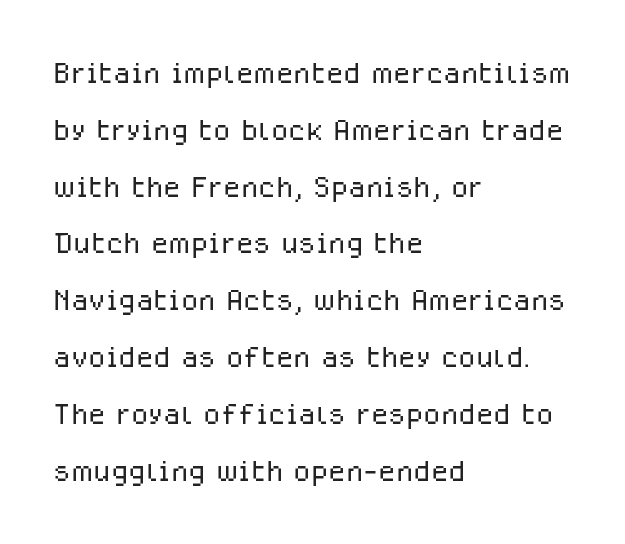
Q: Is the text bold? A: No.
Q: Is the text italic (slanted)? A: No, it is upright.
Q: Is the typeface a serif or a sans-serif typeface? A: Sans-serif.
Q: Is the text underlined? A: No.
Q: How is the paragraph aligned? A: Left-aligned.
Q: Is the spacing between letters normal or unusually wide? A: Normal.
Q: Is the spacing between lines tight, normal or loose? A: Normal.
Q: Width (condensed, normal, or wide)? A: Normal.
Q: Stroke contrast? A: Low.
Q: x-height? A: Medium.
Q: Monospaced? A: No.
